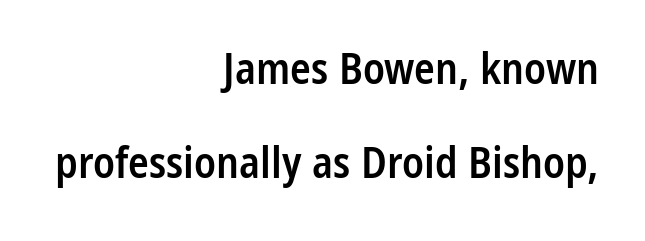
The image shows 43 px semibold, condensed sans-serif type, upright; set right-aligned, loose line spacing (2.18x), normal letter spacing, not underlined; low stroke contrast and a medium x-height.
